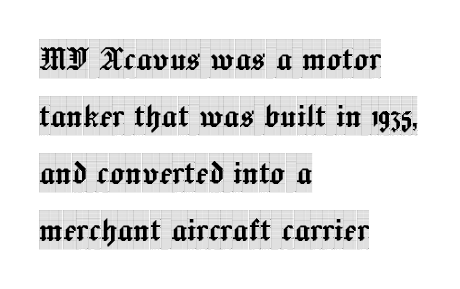
Q: Is the text italic (slanted)? A: No, it is upright.
Q: Is the typeface a serif or a sans-serif typeface? A: Serif.
Q: Is the text underlined? A: No.
Q: How is the paragraph aligned? A: Left-aligned.
Q: Is the spacing between letters normal or unusually wide? A: Normal.
Q: Is the spacing between lines tight, normal or loose? A: Normal.
Q: Width (condensed, normal, or wide)? A: Condensed.
Q: x-height? A: Large.
Q: Monospaced? A: No.
